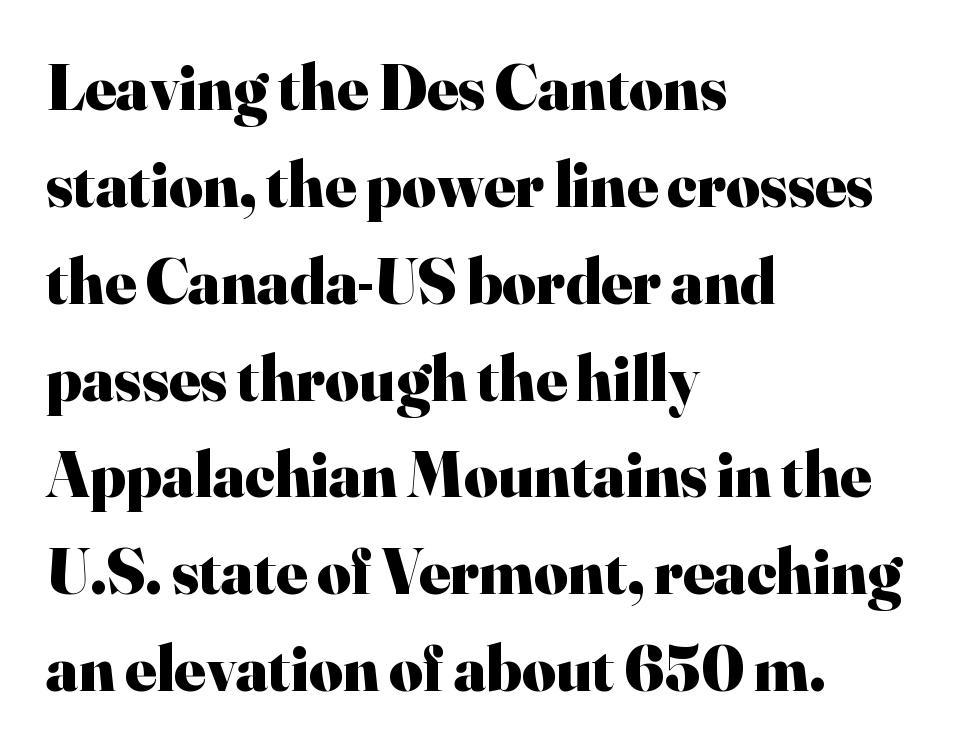
The image shows 65 px heavy serif type, upright; set left-aligned, normal line spacing (1.49x), normal letter spacing, not underlined; high stroke contrast and a small x-height.
